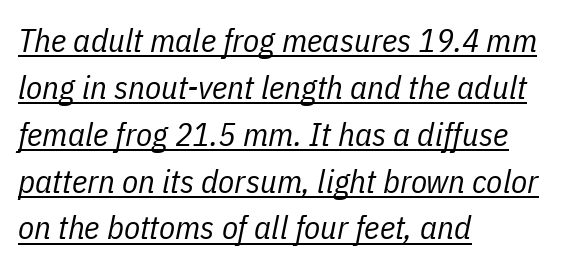
The strokes are not fattened; the text isn't bold. The face used here appears with an underline applied. The passage shown is typed in a proportional face where columns would drift. The lettering tilts uniformly, giving the passage an italic look. This rendering uses left alignment, leaving the right contour irregular.
